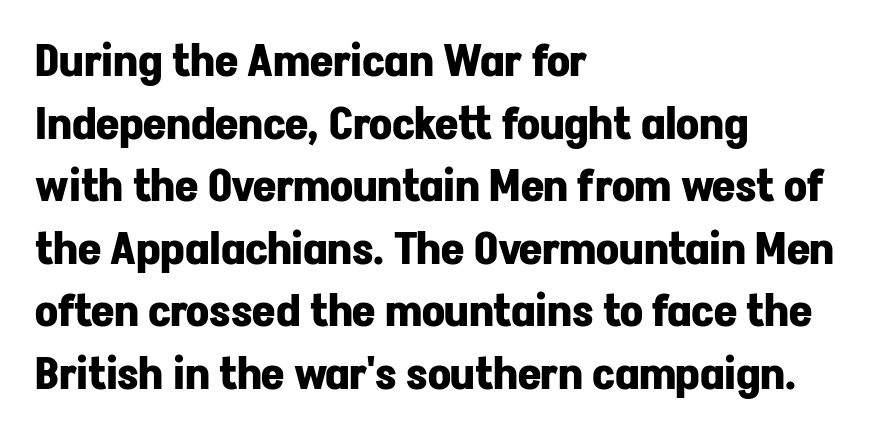
Q: Is the text bold? A: Yes.
Q: Is the text italic (slanted)? A: No, it is upright.
Q: Is the typeface a serif or a sans-serif typeface? A: Sans-serif.
Q: Is the text underlined? A: No.
Q: How is the paragraph aligned? A: Left-aligned.
Q: Is the spacing between letters normal or unusually wide? A: Normal.
Q: Is the spacing between lines tight, normal or loose? A: Normal.
Q: Width (condensed, normal, or wide)? A: Normal.
Q: Stroke contrast? A: Low.
Q: x-height? A: Medium.
Q: Monospaced? A: No.
